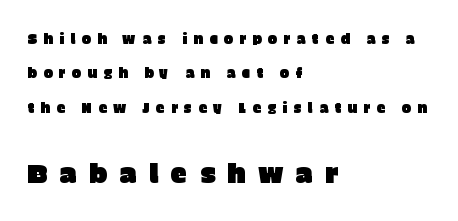
The words here are not underlined. The lines are quadded left. What stands out about the letter spacing? Its width — letters are far apart. Is there much room between lines? Yes — plenty of vertical air separates them.
